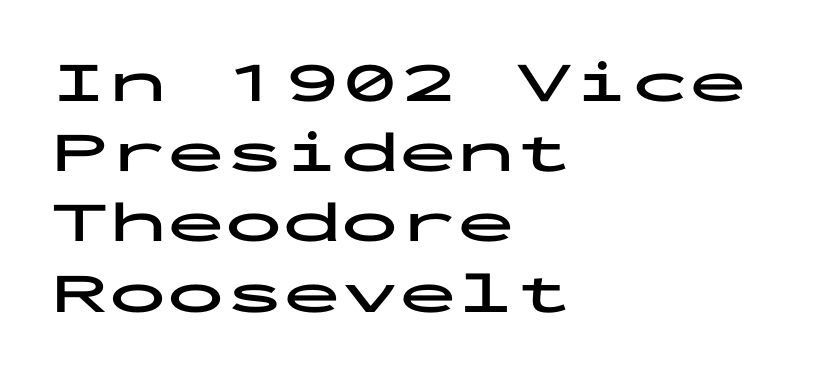
The image shows 58 px bold, wide sans-serif type, upright, monospaced; set left-aligned, line spacing 1.21x, normal letter spacing, not underlined; low stroke contrast and a medium x-height.
